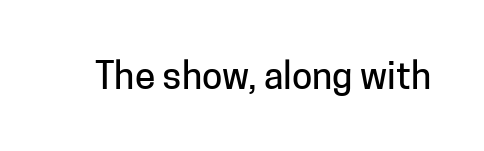
Q: Is the text italic (slanted)? A: No, it is upright.
Q: Is the typeface a serif or a sans-serif typeface? A: Sans-serif.
Q: Is the text underlined? A: No.
Q: Is the spacing between letters normal or unusually wide? A: Normal.
Q: Width (condensed, normal, or wide)? A: Normal.
Q: Stroke contrast? A: Low.
Q: x-height? A: Medium.
Q: Monospaced? A: No.
